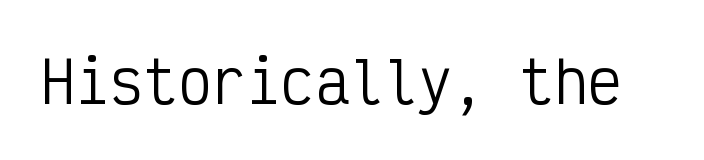
{"serif": "no", "italic": "no", "bold": "no", "weight": "regular", "width": "condensed", "stroke_contrast": "low", "x_height": "medium", "monospaced": "yes", "underline": "no", "letter_spacing": "normal", "letter_spacing_em": 0.0, "glyph_px": 57}
